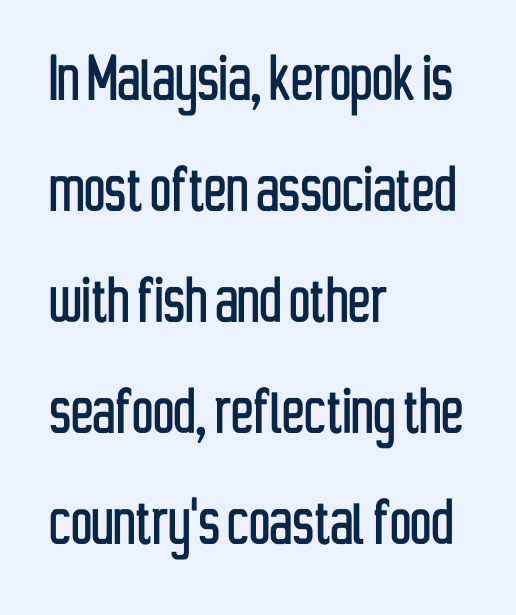
The area under the type is left untouched. Vertical strokes here are truly vertical. A typesetter would label this face a sans. Compared with typical body copy, the letter spacing here is the same. Spacing verdict: proportional, widths tailored to each character. The rows are spaced the way most documents space them.
